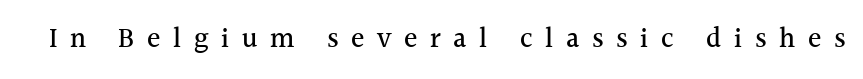
{"serif": "yes", "italic": "no", "width": "normal", "x_height": "medium", "monospaced": "no", "underline": "no", "letter_spacing": "wide", "letter_spacing_em": 0.45, "glyph_px": 28}
